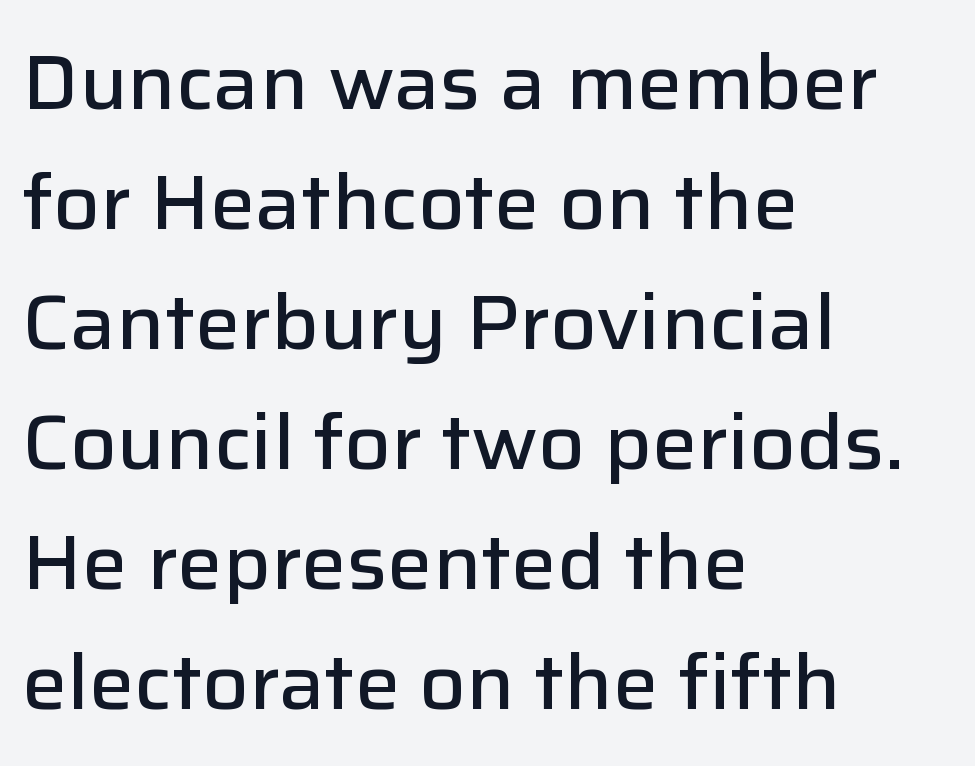
Does extra space separate the letters? No, they use regular spacing. Leftover space on each line is placed entirely after the last word. In terms of leading, this rendering sits right in the middle. Caption: semibold face, moderately heavy strokes. When letters stand straight like this, we call the style roman or upright.
